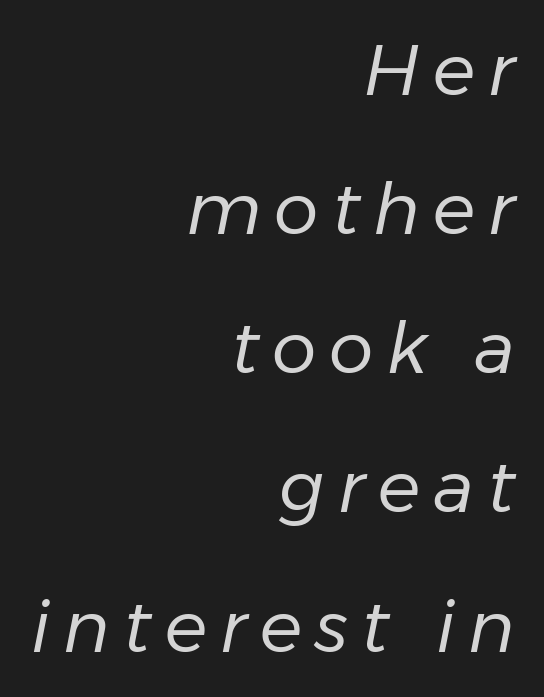
{"italic": "yes", "lean": "right", "slant_degrees": 11, "bold": "no", "weight": "regular", "width": "normal", "stroke_contrast": "low", "x_height": "medium", "monospaced": "no", "underline": "no", "align": "right", "line_spacing": "loose", "line_spacing_ratio": 1.96, "glyph_px": 71}
